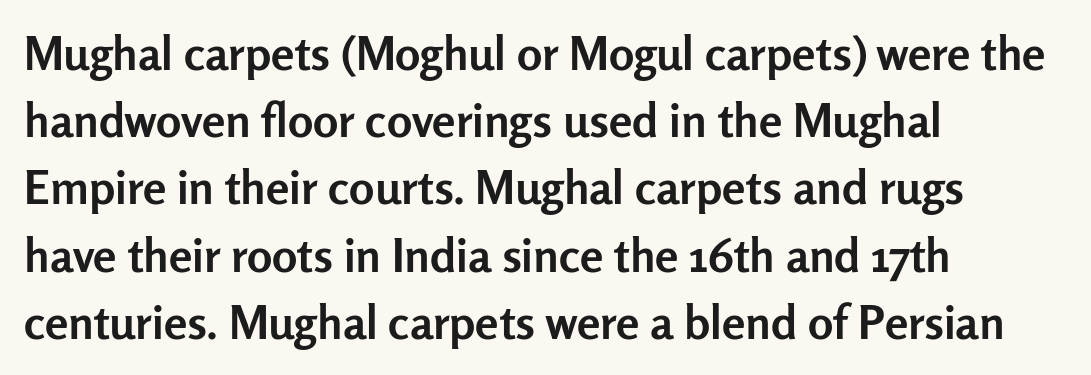
Ordinary non-slanted type is in use. Nothing unusual about the tracking: characters are spaced as the font intends. The passage is arranged the way most books set body copy — flush left. Summary of vertical rhythm: regular, with standard interline spacing.
